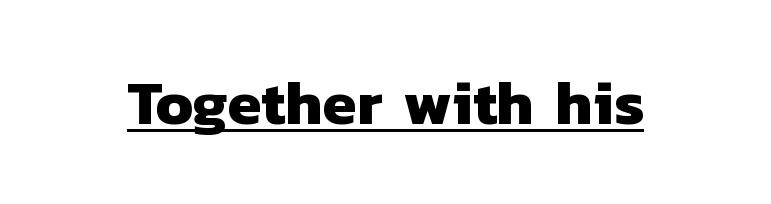
{"serif": "no", "bold": "yes", "weight": "heavy", "width": "normal", "stroke_contrast": "low", "x_height": "medium", "monospaced": "no", "underline": "yes", "letter_spacing": "normal", "letter_spacing_em": 0.0, "glyph_px": 62}
